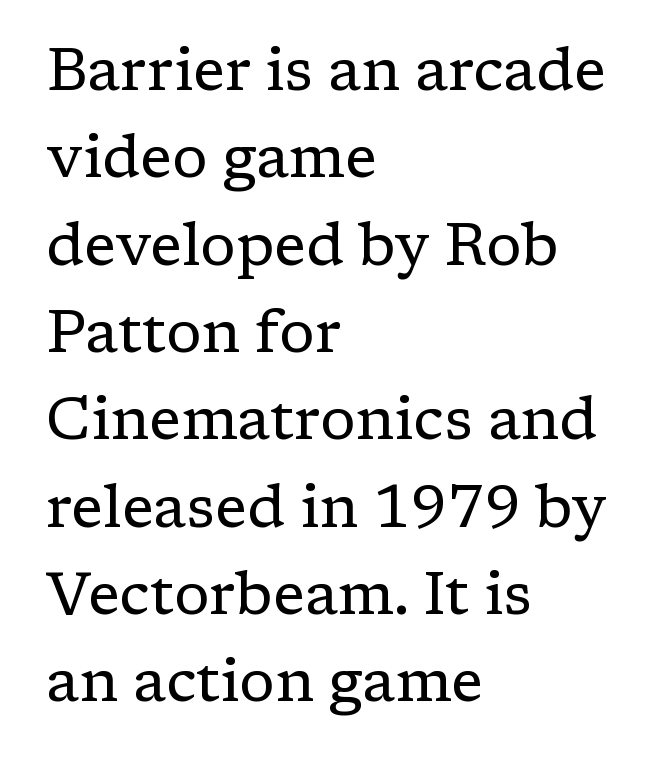
{"serif": "yes", "italic": "no", "bold": "no", "weight": "regular", "width": "normal", "stroke_contrast": "low", "x_height": "medium", "monospaced": "no", "underline": "no", "align": "left", "line_spacing": "normal", "line_spacing_ratio": 1.48, "letter_spacing": "normal", "letter_spacing_em": 0.0, "glyph_px": 59}
